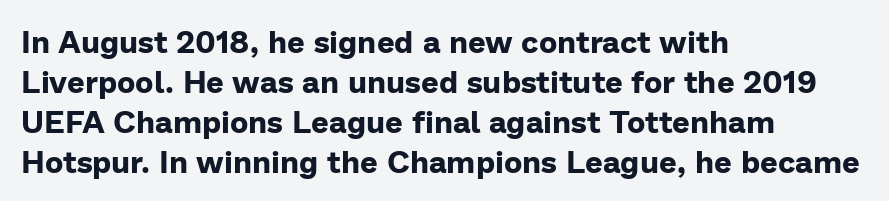
Q: Is the text bold? A: Yes.
Q: Is the text italic (slanted)? A: No, it is upright.
Q: Is the typeface a serif or a sans-serif typeface? A: Sans-serif.
Q: Is the text underlined? A: No.
Q: How is the paragraph aligned? A: Left-aligned.
Q: Is the spacing between letters normal or unusually wide? A: Normal.
Q: Is the spacing between lines tight, normal or loose? A: Normal.
Q: Width (condensed, normal, or wide)? A: Normal.
Q: Stroke contrast? A: Low.
Q: x-height? A: Medium.
Q: Monospaced? A: No.
